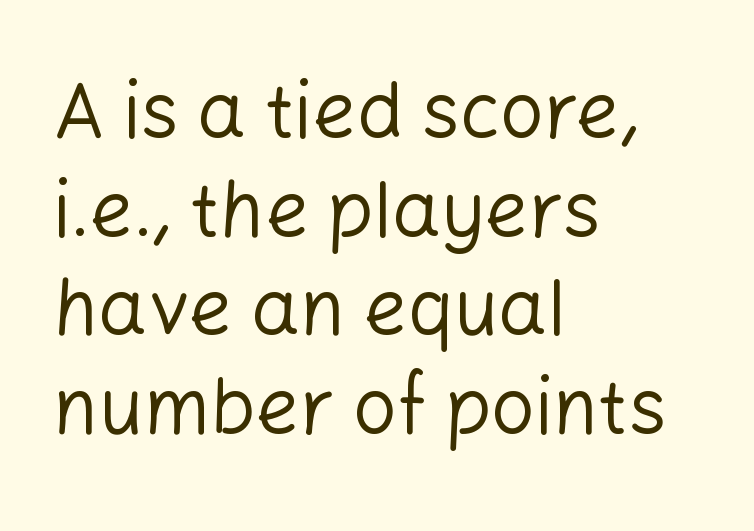
Q: Is the text bold? A: No.
Q: Is the text italic (slanted)? A: No, it is upright.
Q: Is the typeface a serif or a sans-serif typeface? A: Sans-serif.
Q: Is the text underlined? A: No.
Q: How is the paragraph aligned? A: Left-aligned.
Q: Is the spacing between letters normal or unusually wide? A: Normal.
Q: Is the spacing between lines tight, normal or loose? A: Normal.
Q: Width (condensed, normal, or wide)? A: Normal.
Q: Stroke contrast? A: Low.
Q: x-height? A: Medium.
Q: Monospaced? A: No.
